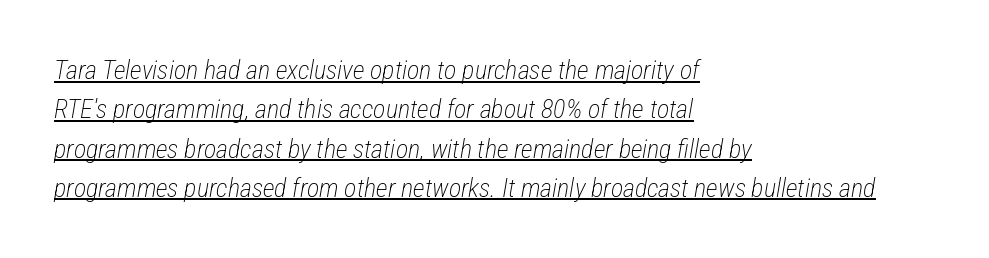
The passage shown is underscored from start to finish. What's the leading like? Ordinary, nothing unusual. The specimen reads as italic at a glance. The tracking reads as untouched default to a designer's eye.
